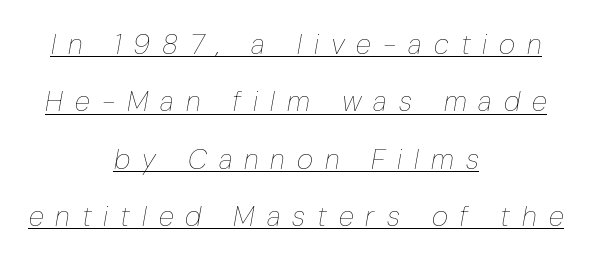
The image shows 28 px thin, condensed type, italic (leaning right); set centered, loose line spacing (2.05x), unusually wide letter spacing (+0.43 em), underlined; low stroke contrast and a medium x-height.
